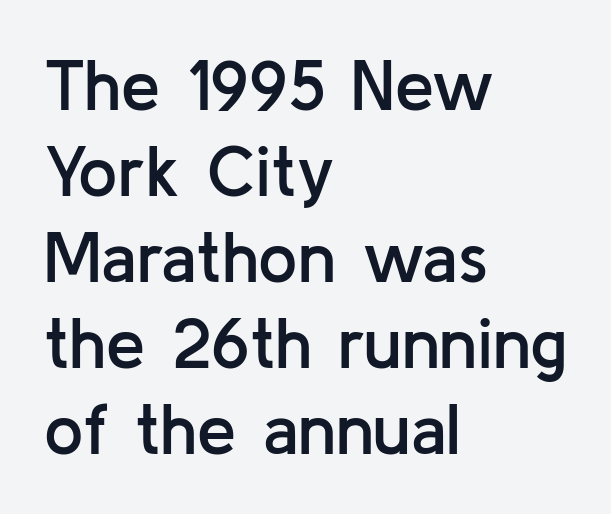
These lines keep a tight, regular rhythm from letter to letter. The setting favours the left margin, as ordinary paragraphs usually do. The font is running at a semibold setting, under full bold. Unlike a traditional serif, this face leaves its strokes unadorned.
